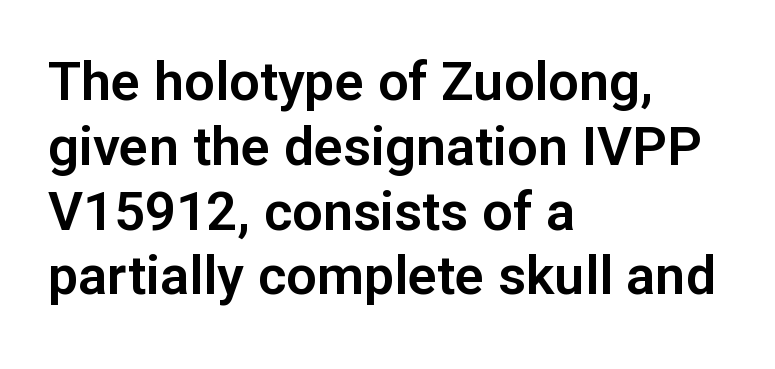
{"serif": "no", "italic": "no", "width": "normal", "stroke_contrast": "low", "x_height": "medium", "monospaced": "no", "underline": "no", "align": "left", "line_spacing_ratio": 1.2, "letter_spacing": "normal", "letter_spacing_em": 0.0, "glyph_px": 54}
